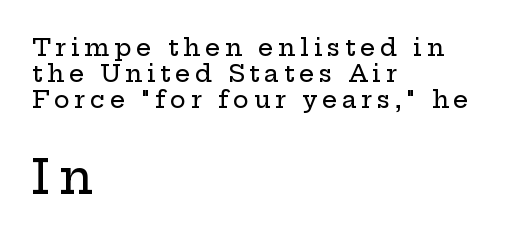
{"serif": "yes", "italic": "no", "width": "wide", "stroke_contrast": "low", "x_height": "medium", "monospaced": "no", "underline": "no", "align": "left", "line_spacing": "tight", "line_spacing_ratio": 1.08, "larger_block": "second", "size_ratio": 1.96, "glyph_px": 47}
